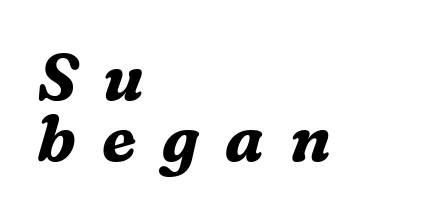
Heavy-handed strokes throughout: this text is bold. The type family on display is of the serif kind. An italicized treatment has been applied to the whole sample. No word sits above an underline.
